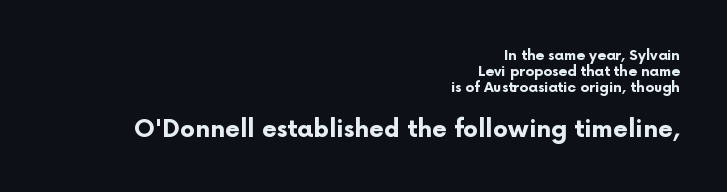
This is the regular roman posture of the typeface. The setting favours the right margin, as signatures and pull-quotes sometimes do. Check under the words: just untouched page. Size contrast runs from small at the top to large at the bottom.
